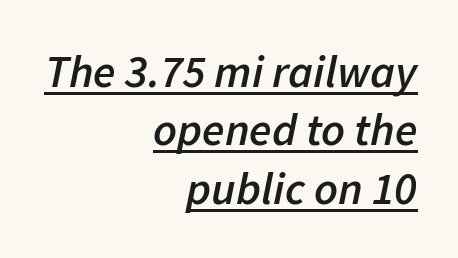
The image shows 46 px semibold type, italic (leaning right); set right-aligned, normal line spacing (1.27x), normal letter spacing, underlined; low stroke contrast and a medium x-height.
